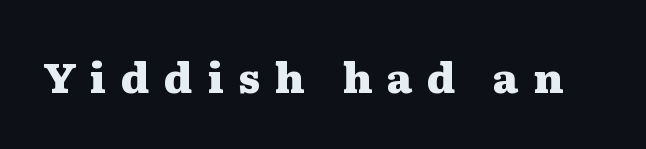
Q: Is the text bold? A: Yes.
Q: Is the text italic (slanted)? A: No, it is upright.
Q: Is the typeface a serif or a sans-serif typeface? A: Serif.
Q: Is the text underlined? A: No.
Q: Is the spacing between letters normal or unusually wide? A: Unusually wide.
Q: Width (condensed, normal, or wide)? A: Wide.
Q: Stroke contrast? A: Medium.
Q: x-height? A: Medium.
Q: Monospaced? A: No.
